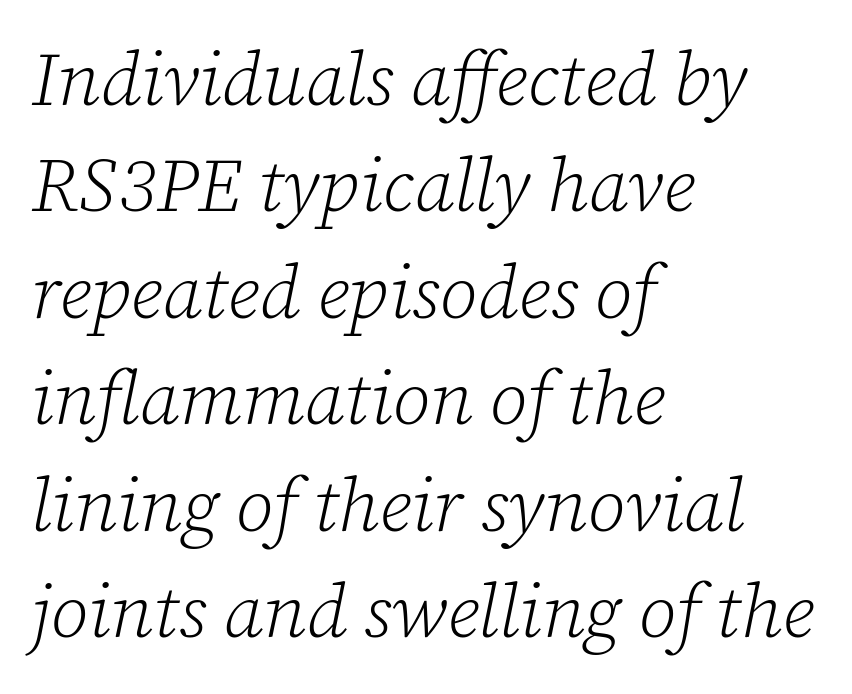
Q: Is the text bold? A: No.
Q: Is the text italic (slanted)? A: Yes, it leans right by about 12 degrees.
Q: Is the typeface a serif or a sans-serif typeface? A: Serif.
Q: Is the text underlined? A: No.
Q: How is the paragraph aligned? A: Left-aligned.
Q: Is the spacing between letters normal or unusually wide? A: Normal.
Q: Is the spacing between lines tight, normal or loose? A: Normal.
Q: Width (condensed, normal, or wide)? A: Normal.
Q: Stroke contrast? A: Low.
Q: x-height? A: Medium.
Q: Monospaced? A: No.
